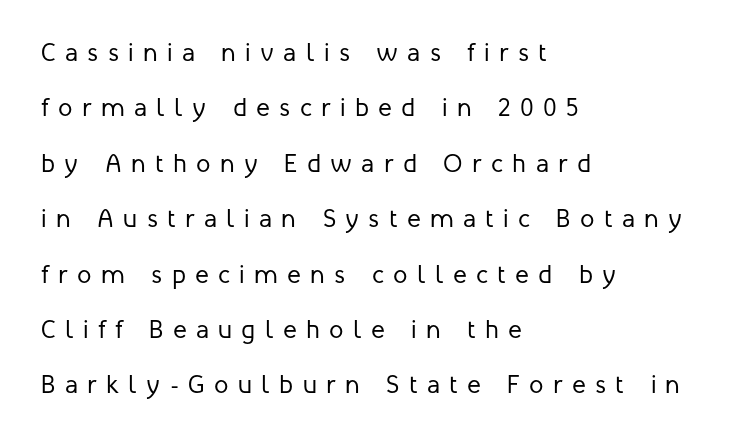
{"italic": "no", "bold": "no", "underline": "no", "align": "left", "line_spacing": "loose", "line_spacing_ratio": 2.13, "letter_spacing": "wide", "letter_spacing_em": 0.36, "glyph_px": 26}
